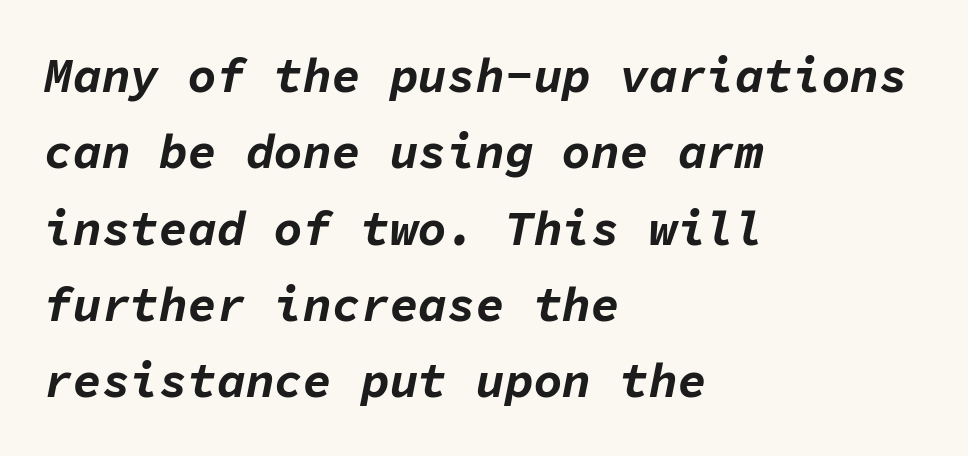
The image shows 48 px bold type, italic (leaning right), monospaced; set left-aligned, normal line spacing (1.59x), normal letter spacing, not underlined; low stroke contrast and a medium x-height.
